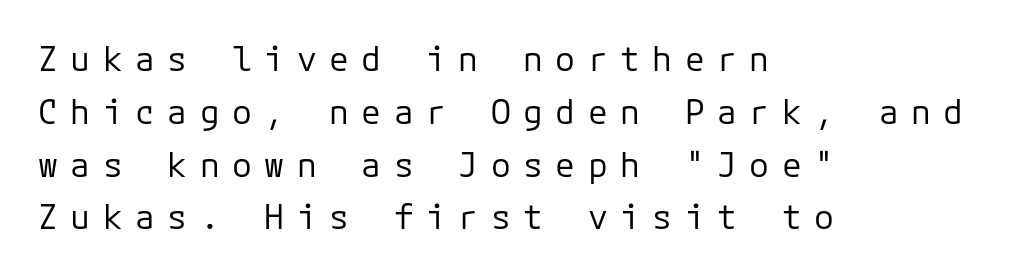
{"serif": "no", "italic": "no", "bold": "no", "weight": "regular", "width": "normal", "stroke_contrast": "low", "x_height": "medium", "underline": "no", "align": "left", "line_spacing": "normal", "line_spacing_ratio": 1.6, "letter_spacing": "wide", "letter_spacing_em": 0.38, "glyph_px": 33}
